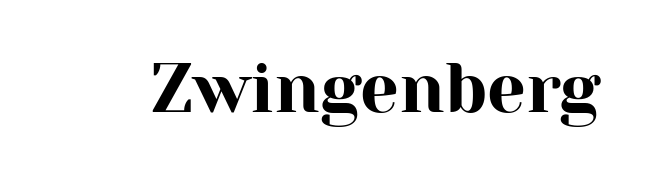
There is no visible air inserted between adjacent glyphs. The font family rendered here belongs to the serif group. Italic? Not at all — the glyphs are vertical. The strip under each line holds only bare page. Proportional: the letters do not fall into vertical columns.
